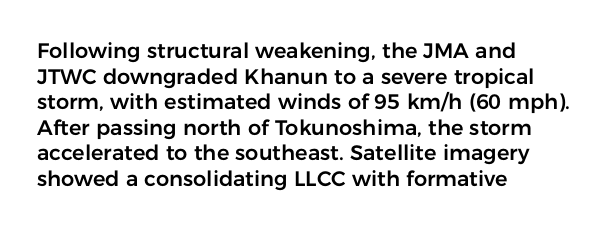
Q: Is the text italic (slanted)? A: No, it is upright.
Q: Is the text underlined? A: No.
Q: How is the paragraph aligned? A: Left-aligned.
Q: Is the spacing between letters normal or unusually wide? A: Normal.
